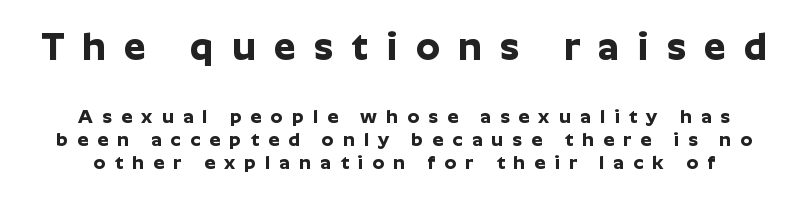
The image shows 38 px bold sans-serif type, upright; set line spacing 1.22x, unusually wide letter spacing (+0.49 em), not underlined; the first (top) block is 2.0x larger; low stroke contrast and a medium x-height.
